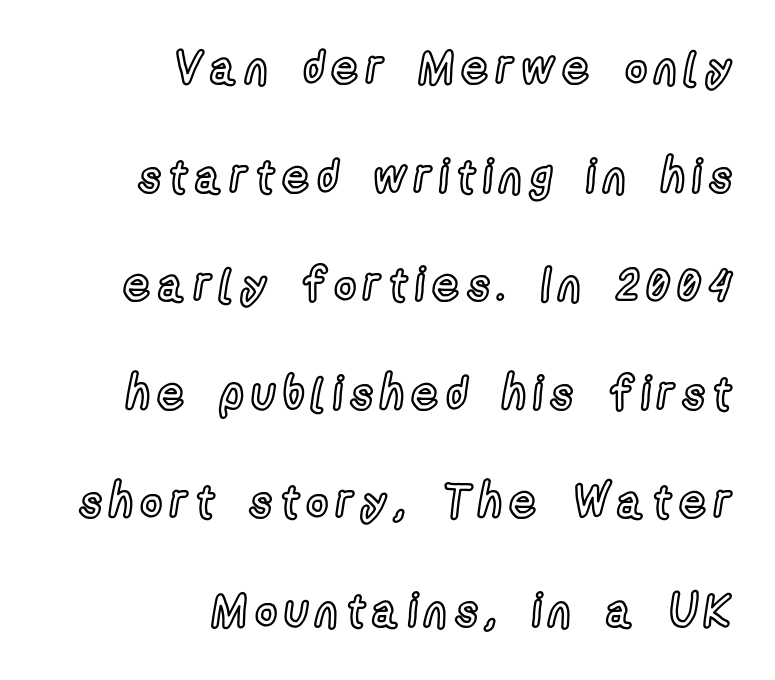
The lines are quadded right. The words here are not underlined. Do the characters align in a grid? No, the font is proportional.
